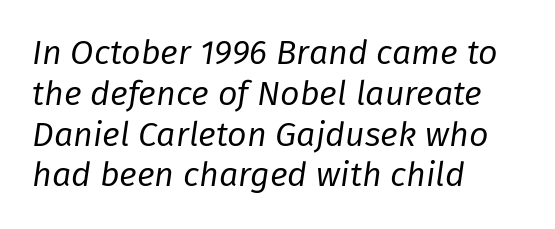
Q: Is the text bold? A: No.
Q: Is the text italic (slanted)? A: Yes, it leans right by about 8 degrees.
Q: Is the text underlined? A: No.
Q: How is the paragraph aligned? A: Left-aligned.
Q: Is the spacing between letters normal or unusually wide? A: Normal.
Q: Width (condensed, normal, or wide)? A: Normal.
Q: Stroke contrast? A: Low.
Q: x-height? A: Medium.
Q: Monospaced? A: No.
